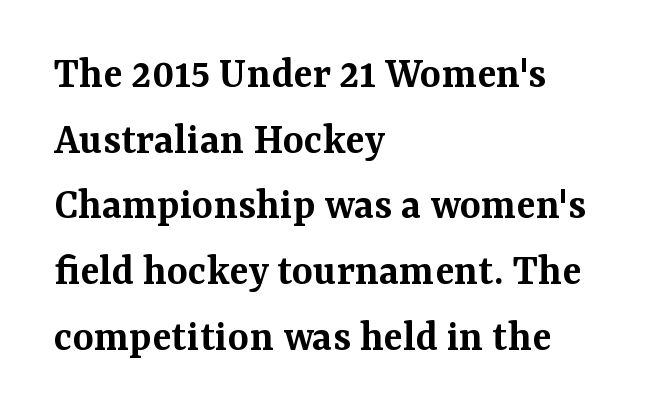
{"serif": "yes", "italic": "no", "bold": "semi", "weight": "semibold", "width": "normal", "stroke_contrast": "medium", "x_height": "medium", "monospaced": "no", "underline": "no", "align": "left", "line_spacing": "normal", "line_spacing_ratio": 1.46, "letter_spacing": "normal", "letter_spacing_em": 0.0, "glyph_px": 45}
